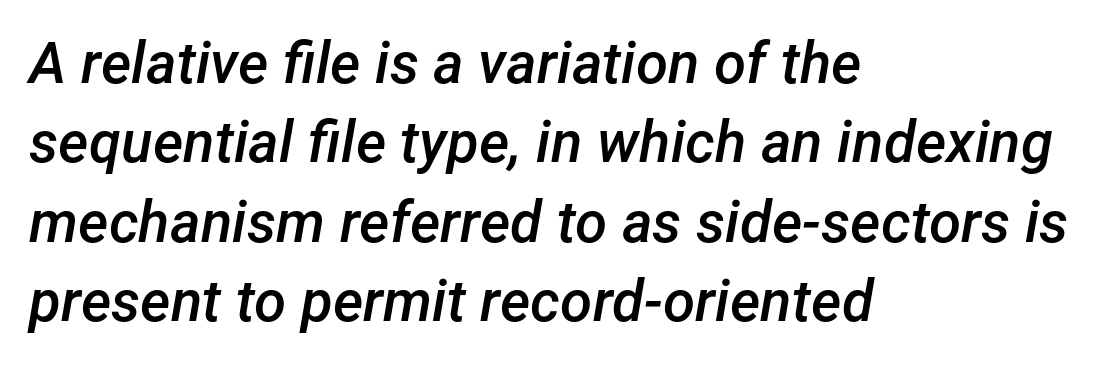
Short note: letters normally spaced. Decoration check: the copy has no underline. The font is running at a semibold setting, under full bold. Students, observe: this is what conventionally led text looks like.
